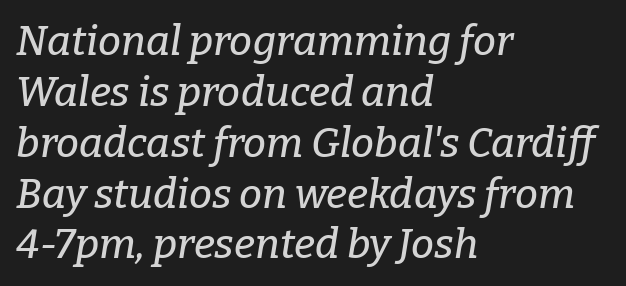
Spacing verdict: proportional, widths tailored to each character. The gap between lines stays unmarked. The rendering applies a slant to the glyphs. Left-aligned paragraph, ragged on the right. The passage shown has conventional tracking throughout. Examine the stroke ends and you'll spot serifs.
